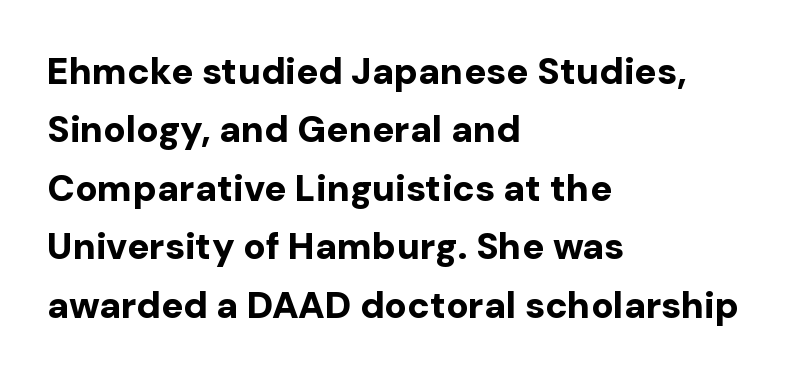
Q: Is the text bold? A: Yes.
Q: Is the text italic (slanted)? A: No, it is upright.
Q: Is the typeface a serif or a sans-serif typeface? A: Sans-serif.
Q: Is the text underlined? A: No.
Q: How is the paragraph aligned? A: Left-aligned.
Q: Is the spacing between letters normal or unusually wide? A: Normal.
Q: Is the spacing between lines tight, normal or loose? A: Normal.
Q: Width (condensed, normal, or wide)? A: Normal.
Q: Stroke contrast? A: Low.
Q: x-height? A: Medium.
Q: Monospaced? A: No.
